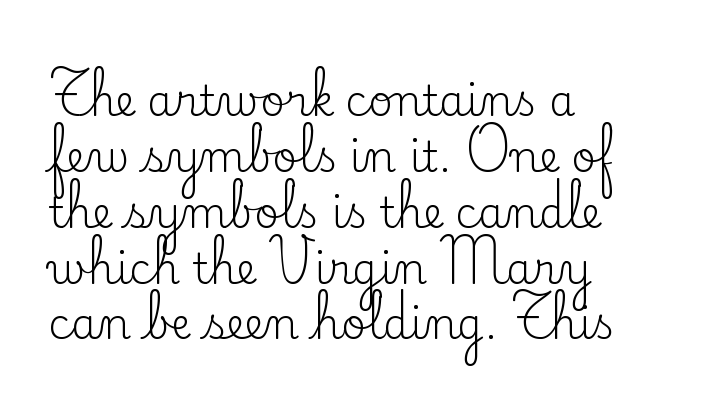
The image shows 42 px regular-weight type, upright; set left-aligned, normal line spacing (1.33x), normal letter spacing, not underlined; low stroke contrast and a small x-height.
